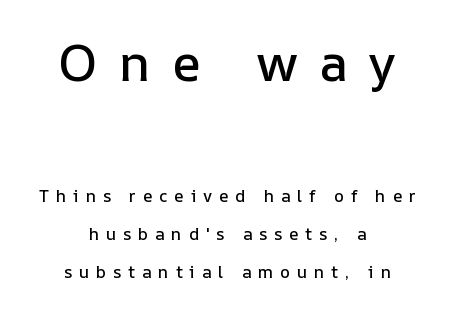
A roman cut, with each character standing at attention. A bare baseline throughout the passage. Block one is the big one; block two sits smaller underneath. Horizontal alignment here is central, giving a formal, balanced look.
